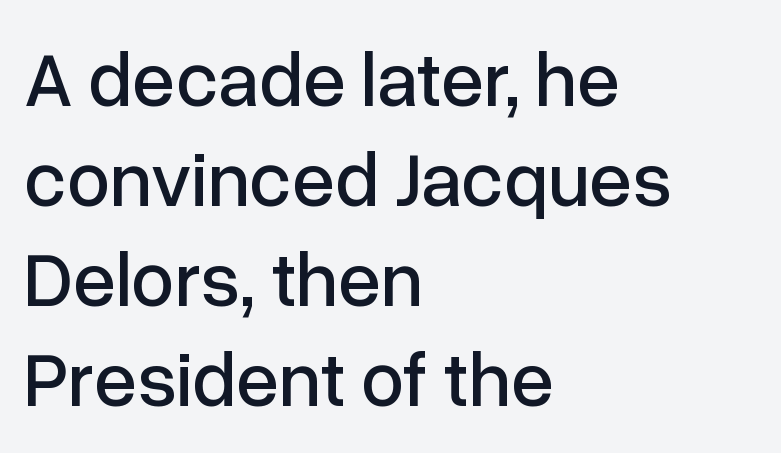
The image shows 77 px sans-serif type, upright; set left-aligned, normal line spacing (1.3x), normal letter spacing, not underlined; low stroke contrast and a medium x-height.
